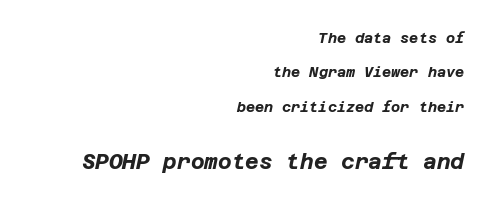
Q: Is the text bold? A: Yes.
Q: Is the text italic (slanted)? A: Yes, it leans right by about 12 degrees.
Q: Is the text underlined? A: No.
Q: How is the paragraph aligned? A: Right-aligned.
Q: Is the spacing between letters normal or unusually wide? A: Normal.
Q: Is the spacing between lines tight, normal or loose? A: Loose.
Q: Which block of text is set in a larger size, the first (top) or the second (bottom)? A: The second (bottom) one.
